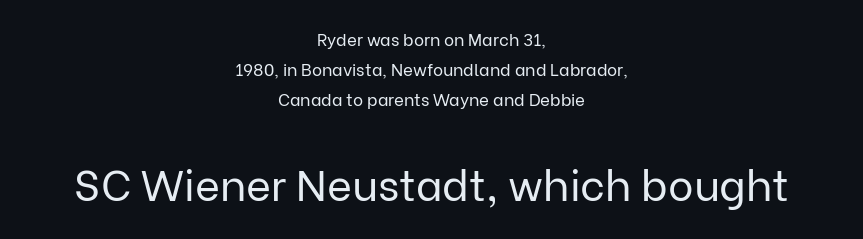
{"serif": "no", "italic": "no", "bold": "no", "weight": "regular", "width": "normal", "stroke_contrast": "low", "x_height": "medium", "monospaced": "no", "underline": "no", "align": "center", "line_spacing_ratio": 1.76, "letter_spacing": "normal", "letter_spacing_em": 0.0, "larger_block": "second", "size_ratio": 2.53, "glyph_px": 43}
